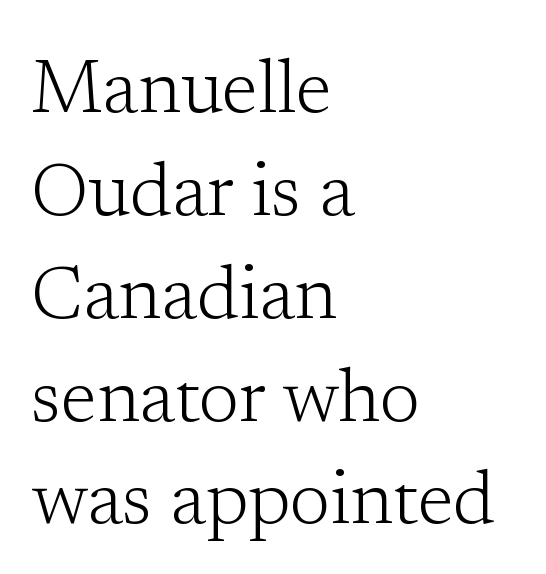
A classic flush-left, rag-right setting is used for this passage. The text was rendered using a seriffed face with decorative stroke endings. The cut favours lightness, reaching ordinary text weight at its darkest. No italicization has been applied; the sample stays upright. The letters advance in unequal steps, a hallmark of proportional type. No word sits above an underline.
